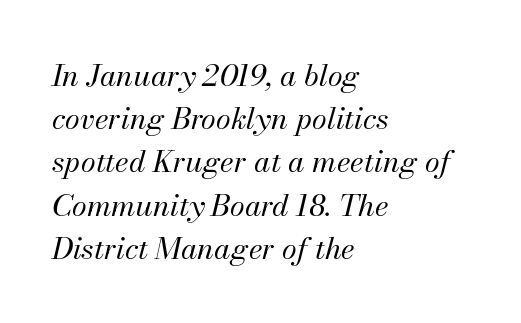
Q: Is the text bold? A: No.
Q: Is the text italic (slanted)? A: Yes, it leans right by about 13 degrees.
Q: Is the text underlined? A: No.
Q: How is the paragraph aligned? A: Left-aligned.
Q: Is the spacing between letters normal or unusually wide? A: Normal.
Q: Is the spacing between lines tight, normal or loose? A: Normal.
Q: Width (condensed, normal, or wide)? A: Normal.
Q: Stroke contrast? A: Medium.
Q: x-height? A: Small.
Q: Monospaced? A: No.
